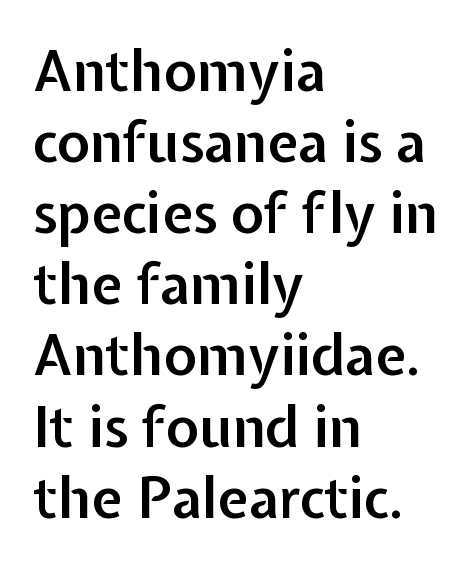
{"serif": "no", "italic": "no", "bold": "semi", "weight": "semibold", "width": "normal", "stroke_contrast": "low", "x_height": "medium", "monospaced": "no", "underline": "no", "align": "left", "line_spacing": "normal", "line_spacing_ratio": 1.27, "letter_spacing": "normal", "letter_spacing_em": 0.0, "glyph_px": 56}
